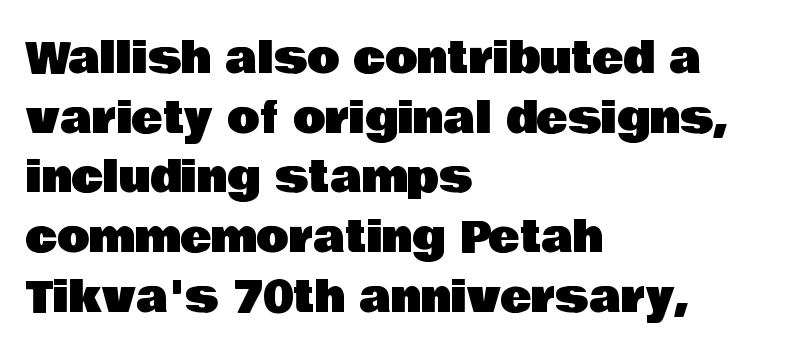
{"serif": "no", "italic": "no", "width": "normal", "stroke_contrast": "low", "x_height": "large", "monospaced": "no", "underline": "no", "align": "left", "line_spacing": "normal", "line_spacing_ratio": 1.42, "letter_spacing": "normal", "letter_spacing_em": 0.0, "glyph_px": 42}
